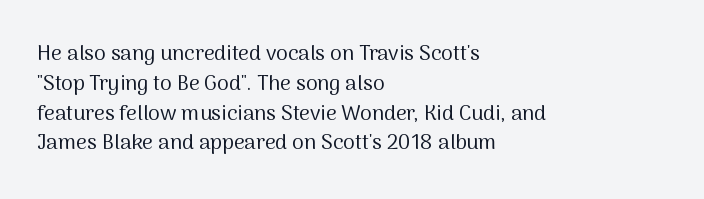
Q: Is the text bold? A: No.
Q: Is the text italic (slanted)? A: No, it is upright.
Q: Is the text underlined? A: No.
Q: How is the paragraph aligned? A: Left-aligned.
Q: Is the spacing between letters normal or unusually wide? A: Normal.
Q: Is the spacing between lines tight, normal or loose? A: Normal.
